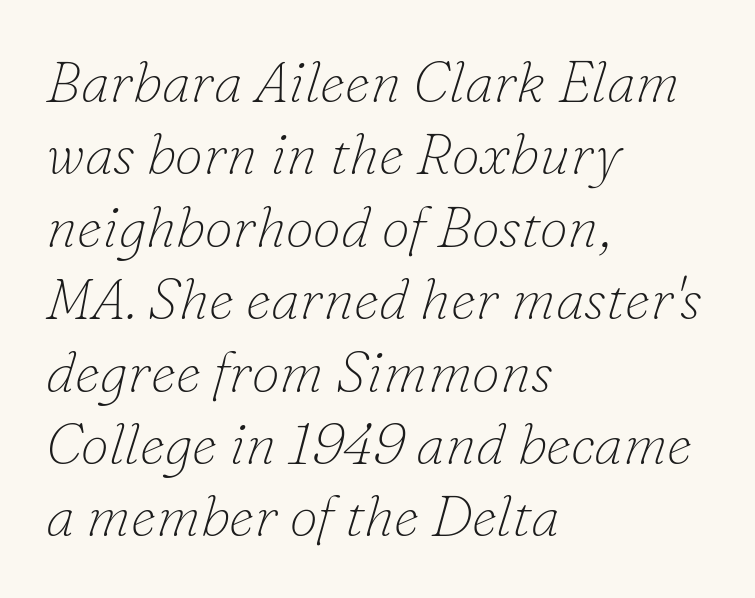
Q: Is the text bold? A: No.
Q: Is the text italic (slanted)? A: Yes, it leans right by about 16 degrees.
Q: Is the typeface a serif or a sans-serif typeface? A: Serif.
Q: Is the text underlined? A: No.
Q: How is the paragraph aligned? A: Left-aligned.
Q: Is the spacing between letters normal or unusually wide? A: Normal.
Q: Is the spacing between lines tight, normal or loose? A: Normal.
Q: Width (condensed, normal, or wide)? A: Normal.
Q: Stroke contrast? A: Low.
Q: x-height? A: Small.
Q: Monospaced? A: No.
